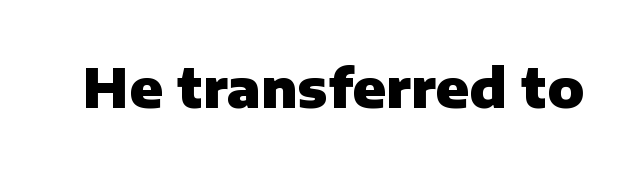
{"serif": "no", "italic": "no", "bold": "yes", "weight": "heavy", "width": "normal", "stroke_contrast": "low", "x_height": "medium", "monospaced": "no", "underline": "no", "letter_spacing": "normal", "letter_spacing_em": 0.0, "glyph_px": 54}
